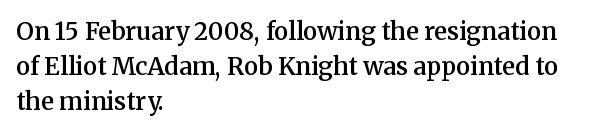
The image shows 24 px text type, upright; set left-aligned, normal line spacing (1.45x), normal letter spacing, not underlined.
